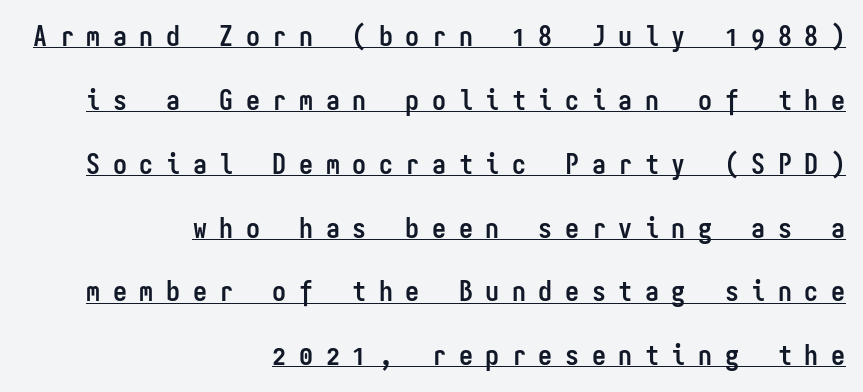
Each letter's strokes conclude bluntly, with no projecting serifs. The horizontal fit of the characters is loose and conspicuously gappy. Is there much room between lines? Yes — plenty of vertical air separates them. Weight check: bold — yes, fully. You can see a thin bar hugging the bottom of the glyphs. The lettering stays uniformly vertical, giving the passage a roman look.
